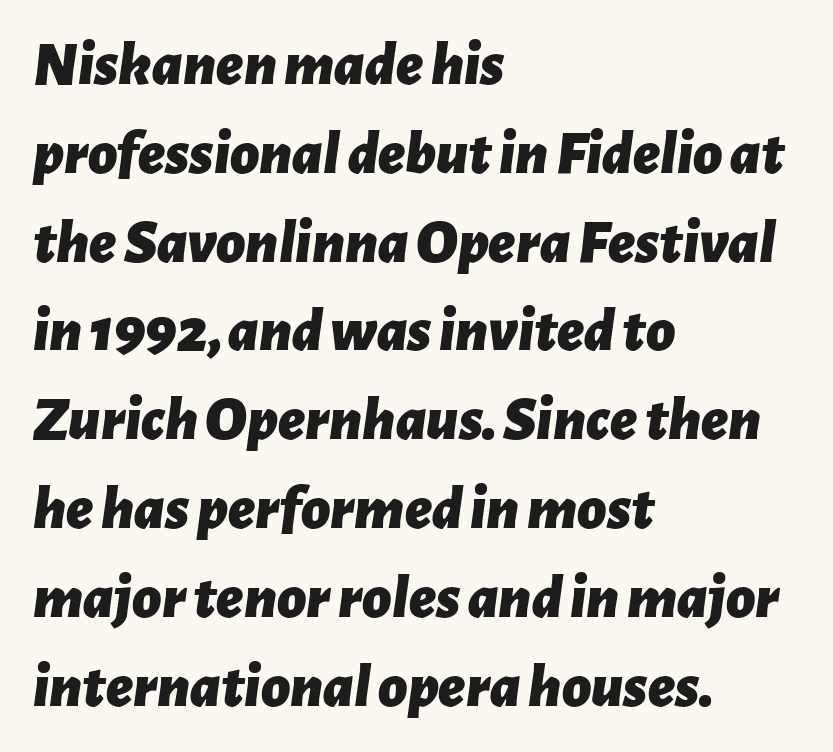
The words here are not underlined. Is this a fixed-width face? No — the glyphs have proportional, varying widths. The text carries the slant typical of an italic or oblique font. Caption: standard tracking, unaltered. Alignment: flush left.
